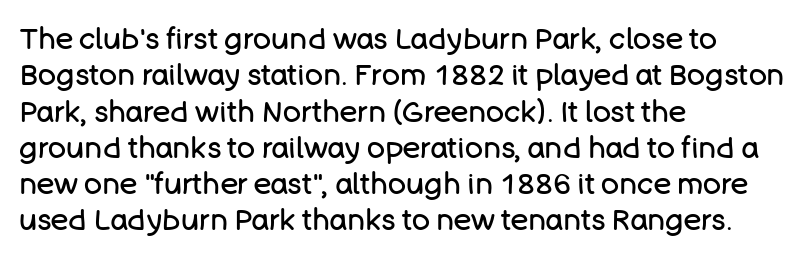
Q: Is the text bold? A: No.
Q: Is the text italic (slanted)? A: No, it is upright.
Q: Is the typeface a serif or a sans-serif typeface? A: Sans-serif.
Q: Is the text underlined? A: No.
Q: How is the paragraph aligned? A: Left-aligned.
Q: Is the spacing between letters normal or unusually wide? A: Normal.
Q: Width (condensed, normal, or wide)? A: Normal.
Q: Stroke contrast? A: Low.
Q: x-height? A: Large.
Q: Monospaced? A: No.
